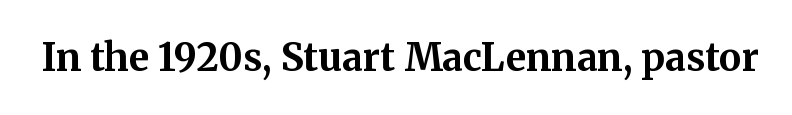
The image shows 38 px bold serif type, upright; set normal letter spacing, not underlined; medium stroke contrast and a medium x-height.
